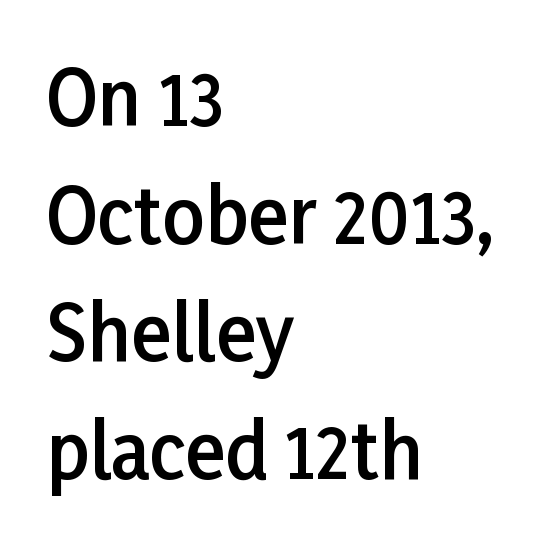
{"serif": "no", "italic": "no", "bold": "semi", "weight": "semibold", "width": "normal", "stroke_contrast": "low", "x_height": "medium", "monospaced": "no", "underline": "no", "align": "left", "line_spacing": "normal", "line_spacing_ratio": 1.57, "letter_spacing": "normal", "letter_spacing_em": 0.0, "glyph_px": 75}
